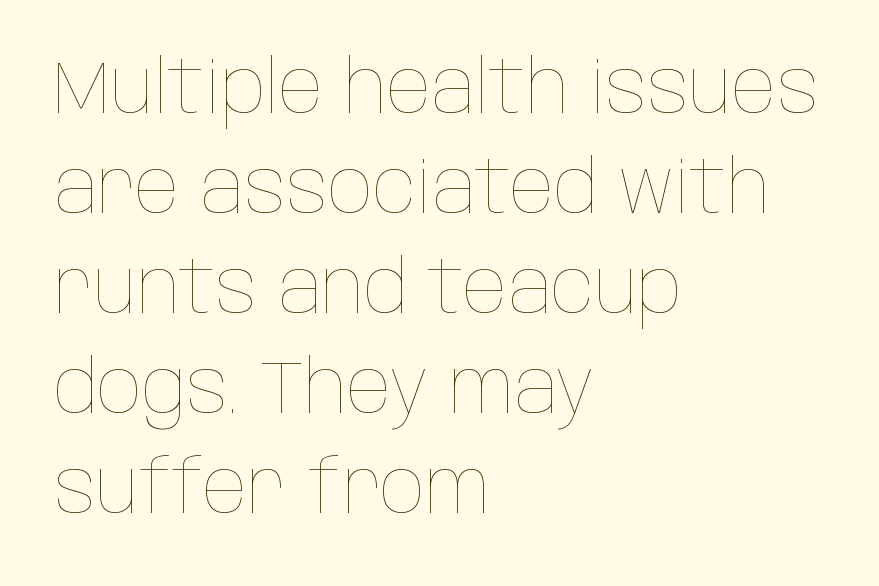
Q: Is the text bold? A: No.
Q: Is the text italic (slanted)? A: No, it is upright.
Q: Is the text underlined? A: No.
Q: How is the paragraph aligned? A: Left-aligned.
Q: Is the spacing between letters normal or unusually wide? A: Normal.
Q: Is the spacing between lines tight, normal or loose? A: Normal.
Q: Width (condensed, normal, or wide)? A: Condensed.
Q: Stroke contrast? A: Low.
Q: x-height? A: Large.
Q: Monospaced? A: No.
